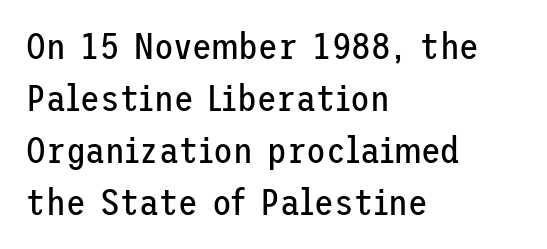
{"serif": "no", "italic": "no", "bold": "no", "weight": "regular", "width": "normal", "stroke_contrast": "low", "x_height": "medium", "underline": "no", "align": "left", "line_spacing": "normal", "line_spacing_ratio": 1.44, "letter_spacing": "normal", "letter_spacing_em": 0.0, "glyph_px": 36}
